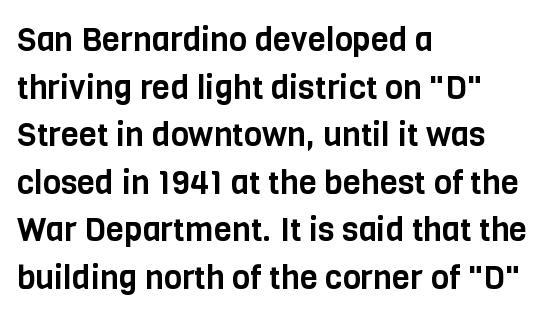
Q: Is the text italic (slanted)? A: No, it is upright.
Q: Is the typeface a serif or a sans-serif typeface? A: Sans-serif.
Q: Is the text underlined? A: No.
Q: How is the paragraph aligned? A: Left-aligned.
Q: Is the spacing between letters normal or unusually wide? A: Normal.
Q: Is the spacing between lines tight, normal or loose? A: Normal.
Q: Width (condensed, normal, or wide)? A: Condensed.
Q: Stroke contrast? A: Low.
Q: x-height? A: Large.
Q: Monospaced? A: No.
